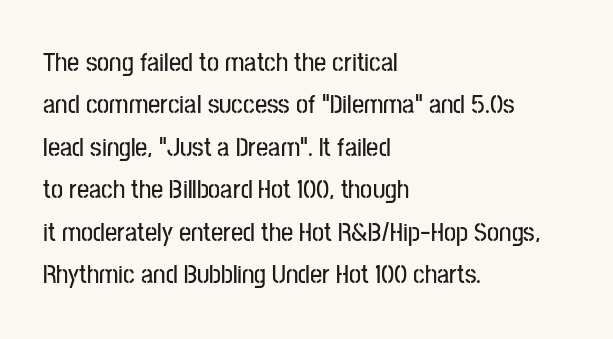
{"italic": "no", "underline": "no", "align": "left", "line_spacing": "normal", "line_spacing_ratio": 1.57, "letter_spacing": "normal", "letter_spacing_em": 0.0, "glyph_px": 27}
